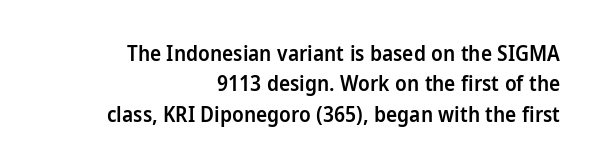
Letters rest on an invisible, unmarked baseline. Is the letter spacing exaggerated? No — it looks like the ordinary default. These lines are set flush right with a ragged left edge. This block has exactly the height ordinary leading produces. Style check: upright. What weight is shown? A semibold, between regular and bold.
